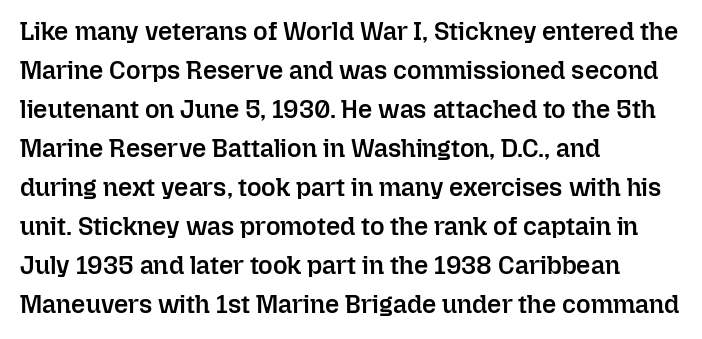
Q: Is the text bold? A: Semi-bold.
Q: Is the text italic (slanted)? A: No, it is upright.
Q: Is the text underlined? A: No.
Q: How is the paragraph aligned? A: Left-aligned.
Q: Is the spacing between letters normal or unusually wide? A: Normal.
Q: Is the spacing between lines tight, normal or loose? A: Normal.
